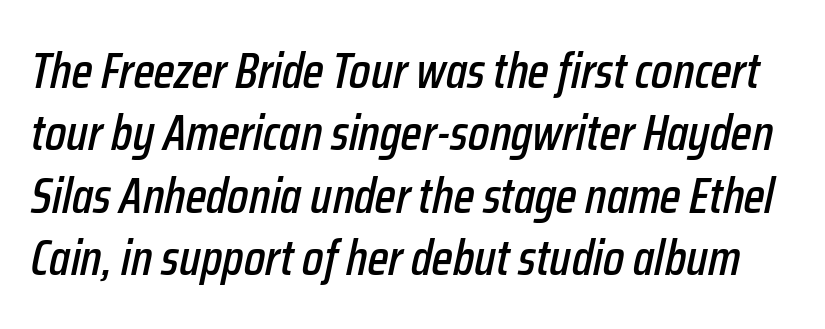
{"italic": "yes", "lean": "right", "slant_degrees": 12, "width": "condensed", "stroke_contrast": "low", "x_height": "medium", "monospaced": "no", "underline": "no", "line_spacing": "normal", "line_spacing_ratio": 1.25, "letter_spacing": "normal", "letter_spacing_em": 0.0, "glyph_px": 50}
